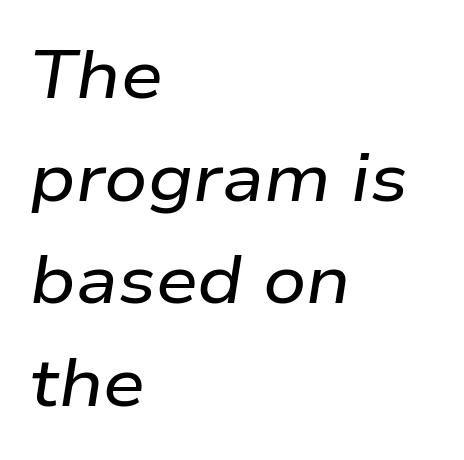
The line texture is even and compact thanks to regular tracking. A typesetter would call this proportional, since set widths differ per character. The lines sit at an ordinary, default distance from one another. Casual observation: everything's shoved over to the left. This is oblique type, the kind used for emphasis or titles.
